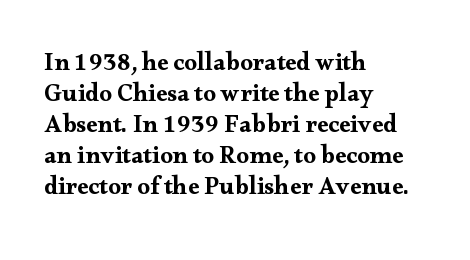
Q: Is the text italic (slanted)? A: No, it is upright.
Q: Is the text underlined? A: No.
Q: How is the paragraph aligned? A: Left-aligned.
Q: Is the spacing between letters normal or unusually wide? A: Normal.
